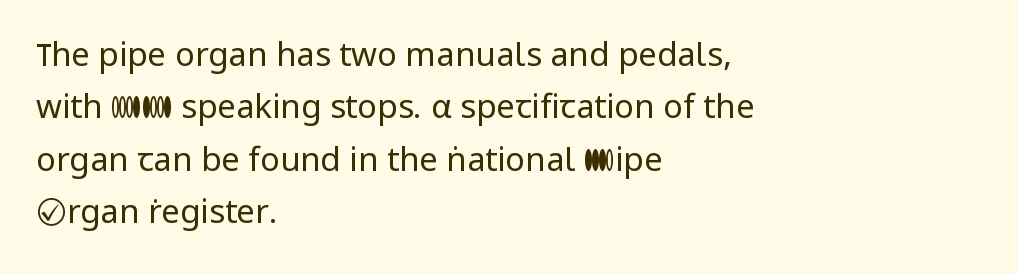
No extra ink here — the face is not bold. In terms of letterspacing, this is plain default setting. The words here are not underlined. A typesetter would call this leading conventional body-copy spacing.
